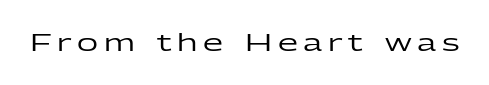
{"italic": "no", "underline": "no", "letter_spacing": "wide", "letter_spacing_em": 0.25, "glyph_px": 23}
